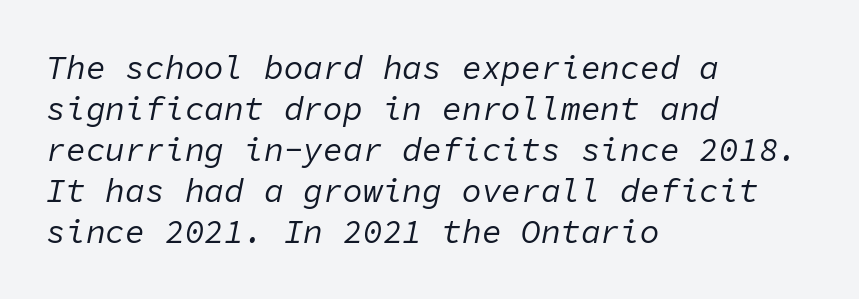
Q: Is the text bold? A: No.
Q: Is the text italic (slanted)? A: Yes, it leans right by about 11 degrees.
Q: Is the text underlined? A: No.
Q: How is the paragraph aligned? A: Left-aligned.
Q: Is the spacing between letters normal or unusually wide? A: Normal.
Q: Width (condensed, normal, or wide)? A: Normal.
Q: Stroke contrast? A: Low.
Q: x-height? A: Medium.
Q: Monospaced? A: Yes.
